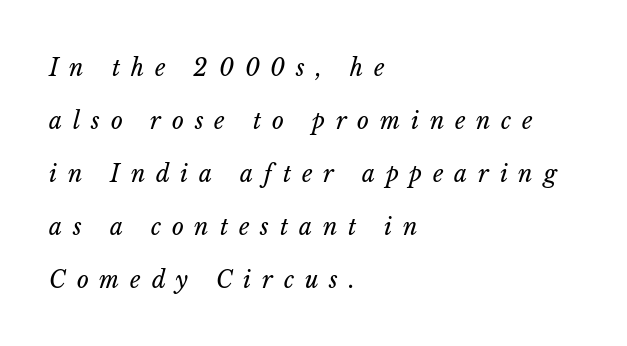
Q: Is the text bold? A: No.
Q: Is the text italic (slanted)? A: Yes, it leans right by about 14 degrees.
Q: Is the text underlined? A: No.
Q: How is the paragraph aligned? A: Left-aligned.
Q: Is the spacing between letters normal or unusually wide? A: Unusually wide.
Q: Is the spacing between lines tight, normal or loose? A: Loose.
